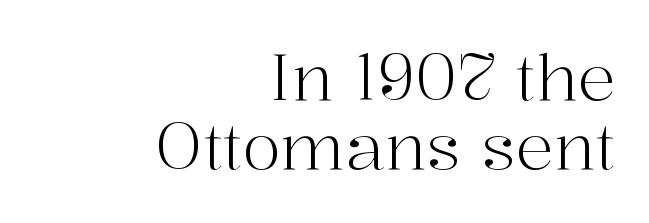
Q: Is the text bold? A: No.
Q: Is the text italic (slanted)? A: No, it is upright.
Q: Is the typeface a serif or a sans-serif typeface? A: Serif.
Q: Is the text underlined? A: No.
Q: How is the paragraph aligned? A: Right-aligned.
Q: Is the spacing between letters normal or unusually wide? A: Normal.
Q: Is the spacing between lines tight, normal or loose? A: Tight.
Q: Width (condensed, normal, or wide)? A: Normal.
Q: Stroke contrast? A: High.
Q: x-height? A: Medium.
Q: Monospaced? A: No.
